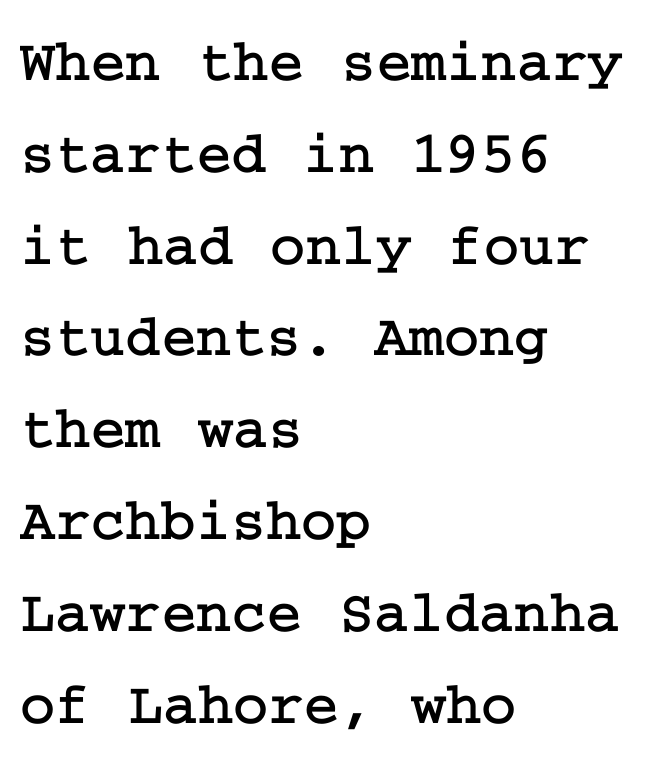
Q: Is the text italic (slanted)? A: No, it is upright.
Q: Is the typeface a serif or a sans-serif typeface? A: Serif.
Q: Is the text underlined? A: No.
Q: How is the paragraph aligned? A: Left-aligned.
Q: Is the spacing between letters normal or unusually wide? A: Normal.
Q: Is the spacing between lines tight, normal or loose? A: Normal.
Q: Width (condensed, normal, or wide)? A: Normal.
Q: Stroke contrast? A: Low.
Q: x-height? A: Medium.
